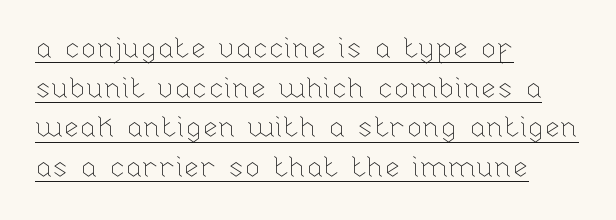
A typesetter would call this proportional, since set widths differ per character. The vertical gap from one line to the next is medium. Each line of the rendering has a horizontal stroke beneath the glyphs. Notice how the passage keeps a crisp vertical edge on the left only.
